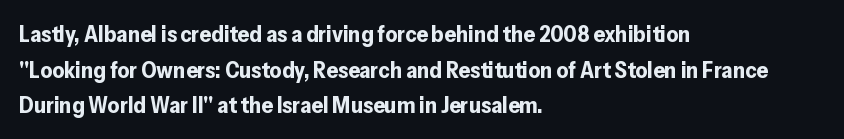
Q: Is the text bold? A: Yes.
Q: Is the text italic (slanted)? A: No, it is upright.
Q: Is the text underlined? A: No.
Q: How is the paragraph aligned? A: Left-aligned.
Q: Is the spacing between letters normal or unusually wide? A: Normal.
Q: Is the spacing between lines tight, normal or loose? A: Normal.
